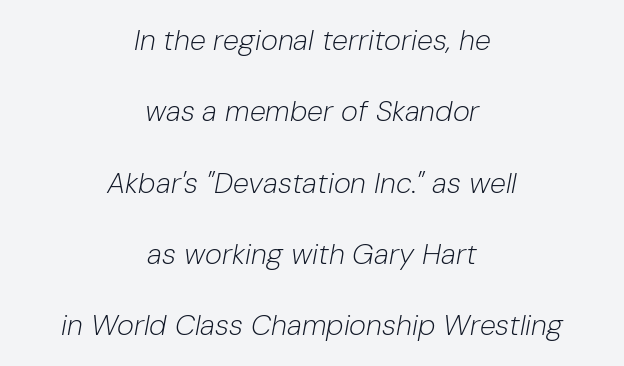
{"italic": "yes", "lean": "right", "slant_degrees": 10, "bold": "no", "weight": "light", "width": "normal", "stroke_contrast": "low", "x_height": "medium", "monospaced": "no", "underline": "no", "align": "center", "line_spacing": "loose", "line_spacing_ratio": 2.46, "letter_spacing": "normal", "letter_spacing_em": 0.0, "glyph_px": 29}
